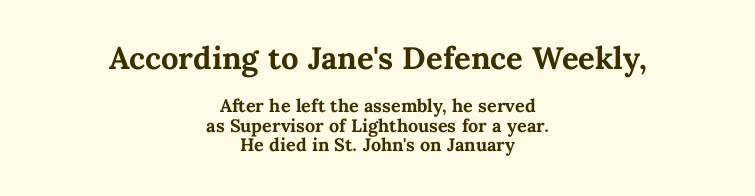
{"italic": "no", "bold": "yes", "weight": "bold", "width": "normal", "stroke_contrast": "medium", "x_height": "medium", "monospaced": "no", "underline": "no", "align": "center", "line_spacing": "tight", "line_spacing_ratio": 1.08, "letter_spacing": "normal", "letter_spacing_em": 0.0, "larger_block": "first", "size_ratio": 1.72, "glyph_px": 31}
